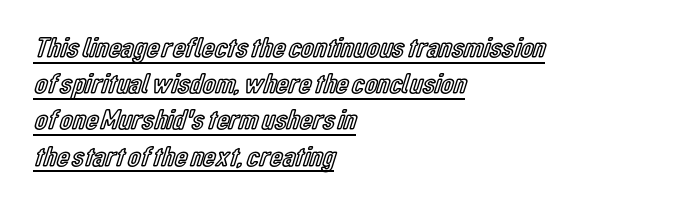
{"width": "condensed", "x_height": "medium", "monospaced": "no", "underline": "yes", "align": "left", "line_spacing": "normal", "line_spacing_ratio": 1.25, "letter_spacing": "normal", "letter_spacing_em": 0.0, "glyph_px": 29}
